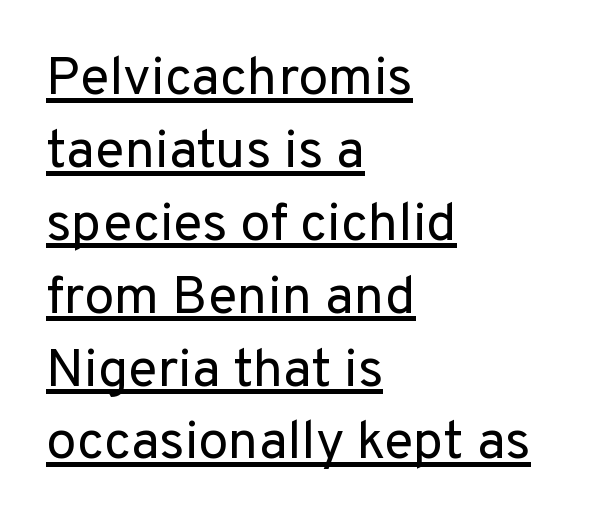
Glance below the letters and you will spot a drawn line. A light-to-regular cut is what we see here. These lines were composed using upright roman letters. You could not count columns in this text — the font is proportionally spaced.
